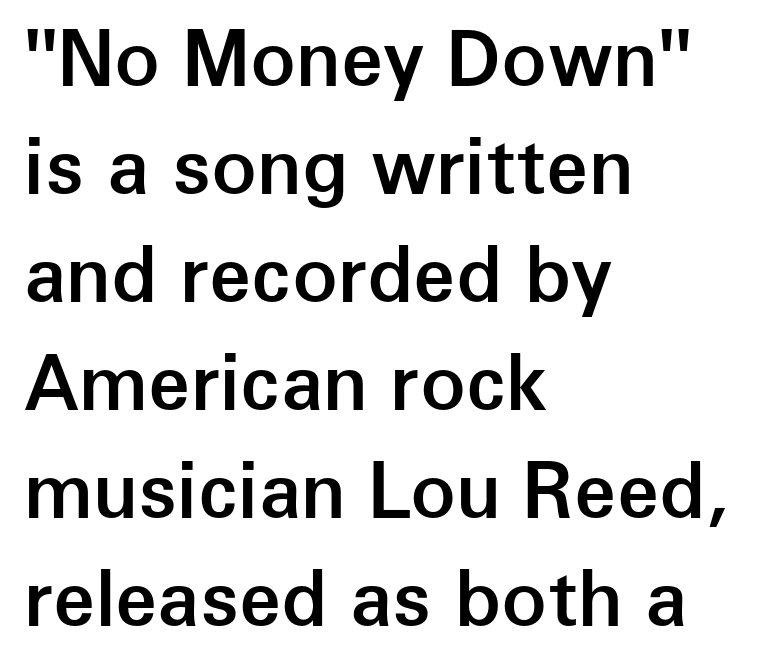
Its strokes are somewhat broadened, the hallmark of semibold type. The glyphs are unaccompanied by any horizontal stroke below them. This is the regular roman posture of the typeface. Is this a fixed-width face? No — the glyphs have proportional, varying widths.
